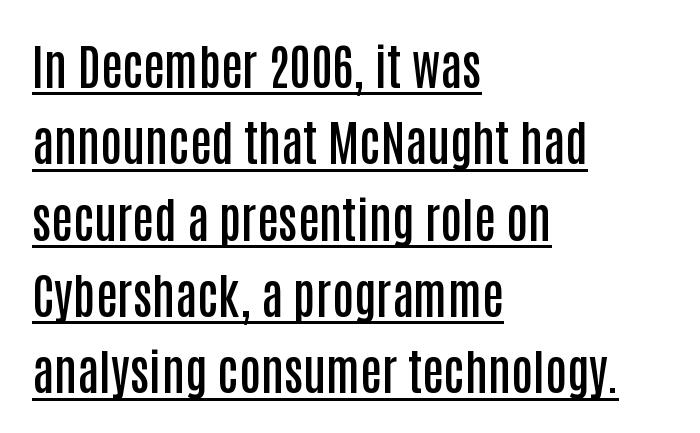
{"serif": "no", "italic": "no", "bold": "semi", "weight": "semibold", "width": "condensed", "stroke_contrast": "low", "x_height": "large", "monospaced": "no", "underline": "yes", "align": "left", "line_spacing": "normal", "line_spacing_ratio": 1.59, "letter_spacing": "normal", "letter_spacing_em": 0.0, "glyph_px": 48}
